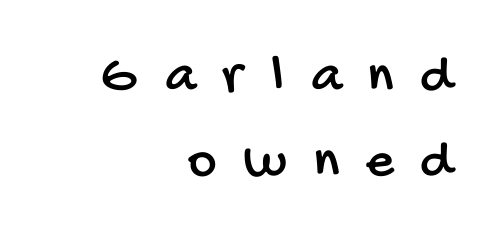
The image shows 55 px condensed sans-serif type; set right-aligned, normal line spacing (1.54x), unusually wide letter spacing (+0.49 em), not underlined; low stroke contrast and a large x-height.
